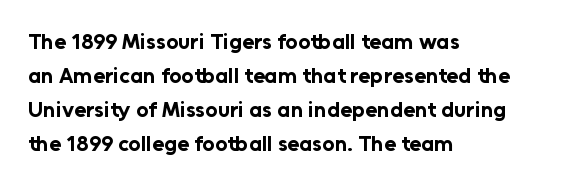
The lettering holds an erect, upright posture throughout. No word sits above an underline. Thick stems and heavy bowls — unmistakably bold. How are the letters spaced? Ordinarily, with no added tracking. Line beginnings align vertically; line endings do not.
